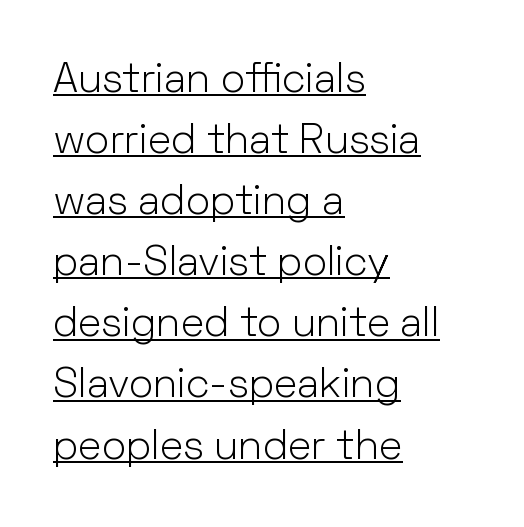
{"serif": "no", "italic": "no", "bold": "no", "weight": "light", "width": "normal", "stroke_contrast": "low", "x_height": "medium", "monospaced": "no", "underline": "yes", "align": "left", "line_spacing": "normal", "line_spacing_ratio": 1.49, "letter_spacing": "normal", "letter_spacing_em": 0.0, "glyph_px": 41}
